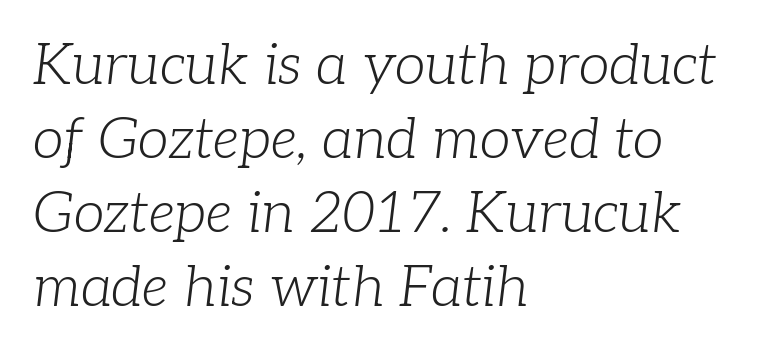
Q: Is the text bold? A: No.
Q: Is the text italic (slanted)? A: Yes, it leans right by about 7 degrees.
Q: Is the typeface a serif or a sans-serif typeface? A: Serif.
Q: Is the text underlined? A: No.
Q: How is the paragraph aligned? A: Left-aligned.
Q: Is the spacing between letters normal or unusually wide? A: Normal.
Q: Is the spacing between lines tight, normal or loose? A: Normal.
Q: Width (condensed, normal, or wide)? A: Normal.
Q: Stroke contrast? A: Low.
Q: x-height? A: Medium.
Q: Monospaced? A: No.
